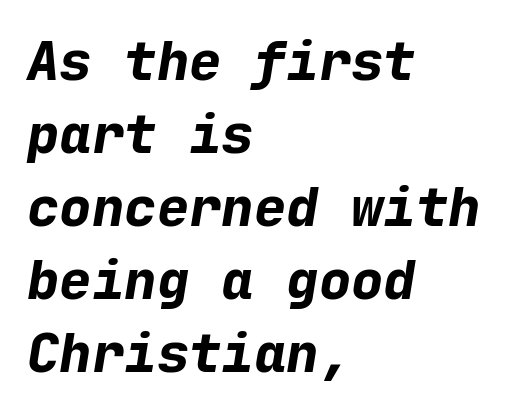
{"italic": "yes", "lean": "right", "slant_degrees": 9, "bold": "yes", "weight": "bold", "width": "normal", "stroke_contrast": "low", "x_height": "medium", "monospaced": "yes", "underline": "no", "align": "left", "line_spacing": "normal", "line_spacing_ratio": 1.35, "letter_spacing": "normal", "letter_spacing_em": 0.0, "glyph_px": 54}
